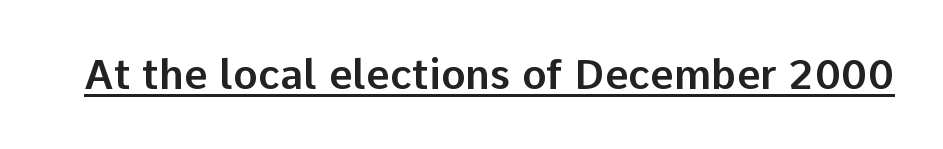
Q: Is the text italic (slanted)? A: No, it is upright.
Q: Is the typeface a serif or a sans-serif typeface? A: Sans-serif.
Q: Is the text underlined? A: Yes.
Q: Is the spacing between letters normal or unusually wide? A: Normal.
Q: Width (condensed, normal, or wide)? A: Normal.
Q: Stroke contrast? A: Low.
Q: x-height? A: Medium.
Q: Monospaced? A: No.
